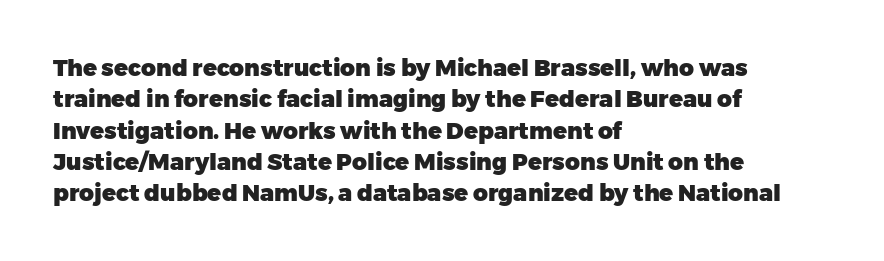
If you drew a line through each stem, it would be perfectly vertical. The face used here has the dense, thick strokes of a bold. All the whitespace from short lines collects on the right. Observe the ordinary spacing: letters are neighbours, not strangers. Rule under the text: the space is simply empty.
